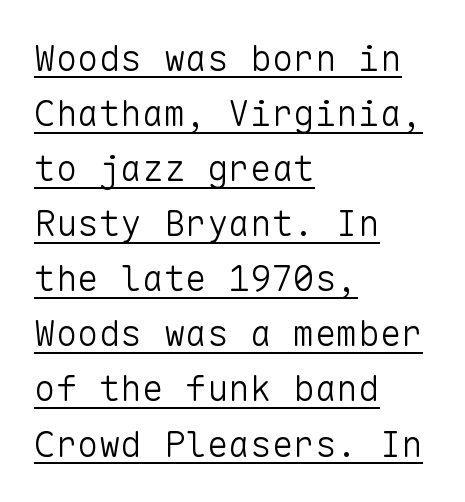
{"serif": "no", "italic": "no", "bold": "no", "weight": "light", "width": "normal", "stroke_contrast": "low", "x_height": "medium", "monospaced": "yes", "underline": "yes", "align": "left", "line_spacing": "normal", "line_spacing_ratio": 1.53, "letter_spacing": "normal", "letter_spacing_em": 0.0, "glyph_px": 36}
